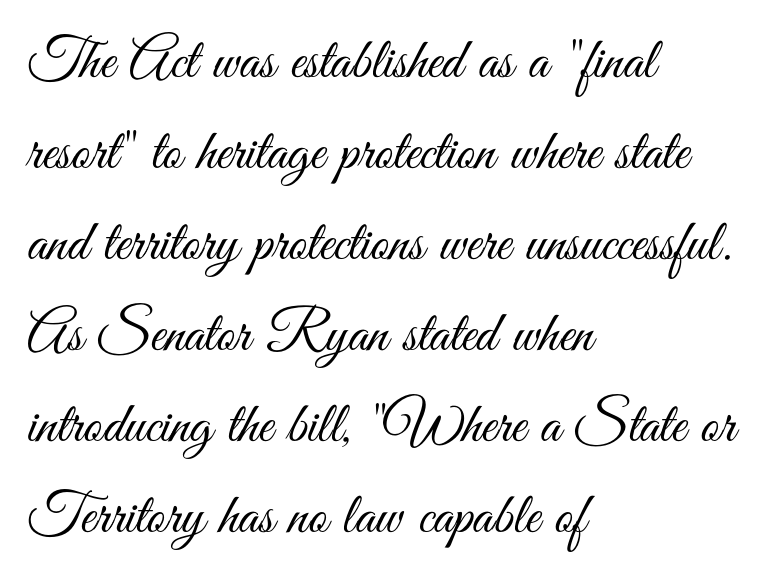
The image shows 58 px light, condensed sans-serif type; set left-aligned, normal line spacing (1.57x), normal letter spacing, not underlined; medium stroke contrast and a small x-height.
